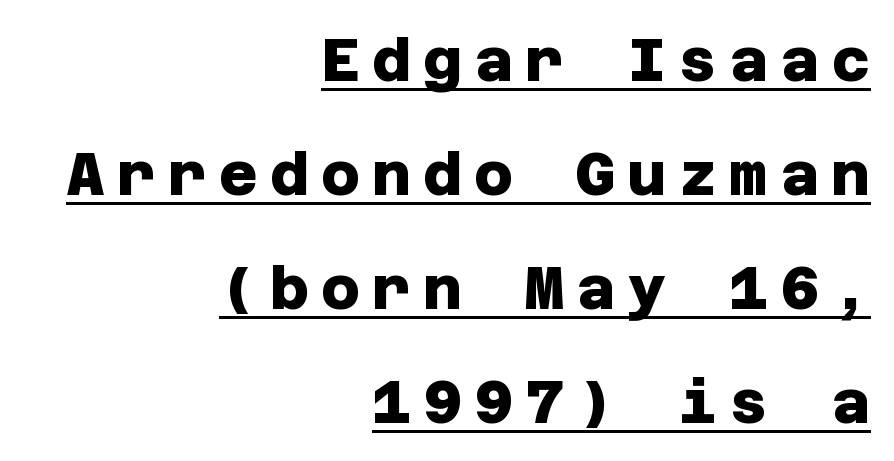
The gaps between neighbouring characters are conspicuously large. A continuous stroke trails under the words, as in a hyperlink. Serif or sans? Sans — the stroke terminals are bare. Teacher's note: observe the even right margin — that is flush-right alignment.
